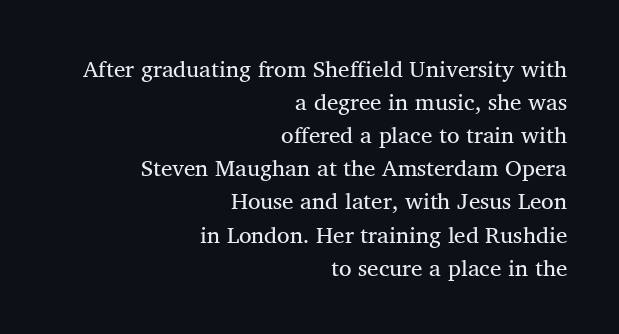
Q: Is the text italic (slanted)? A: No, it is upright.
Q: Is the text underlined? A: No.
Q: How is the paragraph aligned? A: Right-aligned.
Q: Is the spacing between letters normal or unusually wide? A: Normal.
Q: Is the spacing between lines tight, normal or loose? A: Normal.
